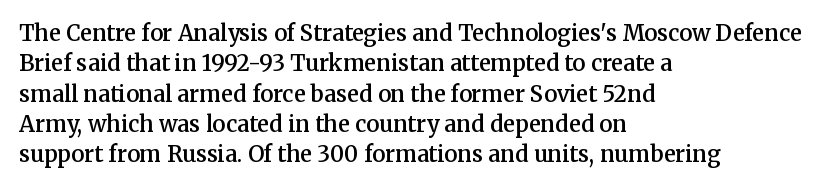
Q: Is the text bold? A: Semi-bold.
Q: Is the text italic (slanted)? A: No, it is upright.
Q: Is the text underlined? A: No.
Q: How is the paragraph aligned? A: Left-aligned.
Q: Is the spacing between letters normal or unusually wide? A: Normal.
Q: Is the spacing between lines tight, normal or loose? A: Normal.
